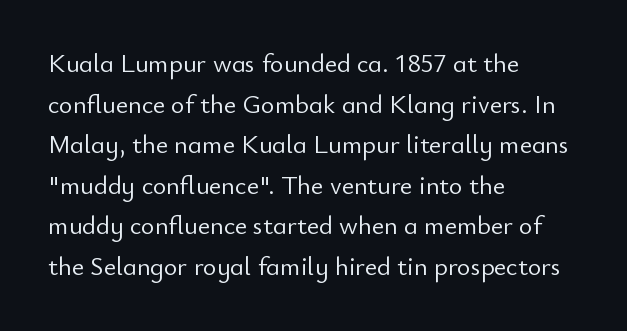
Q: Is the text bold? A: No.
Q: Is the text italic (slanted)? A: No, it is upright.
Q: Is the text underlined? A: No.
Q: How is the paragraph aligned? A: Left-aligned.
Q: Is the spacing between letters normal or unusually wide? A: Normal.
Q: Is the spacing between lines tight, normal or loose? A: Normal.
